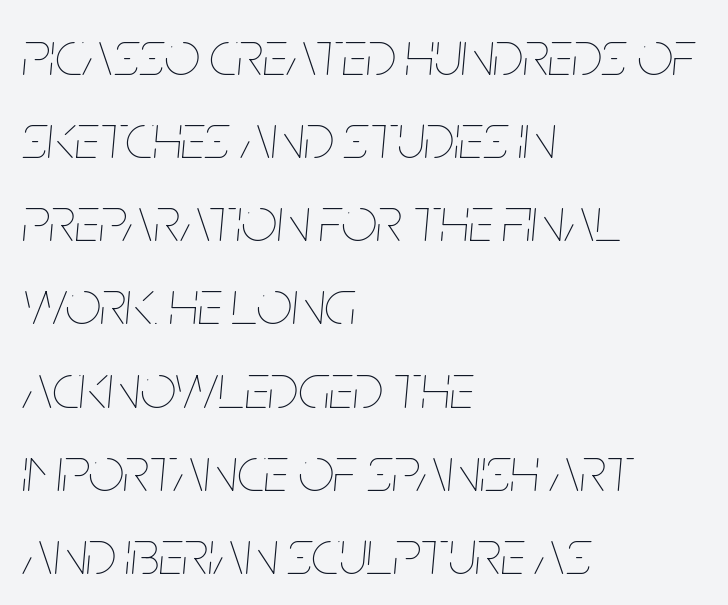
Italic: yes, the glyphs are oblique. The string is rendered with underlining switched off. In terms of leading, this rendering sits right in the middle. You could not count columns in this text — the font is proportionally spaced.
